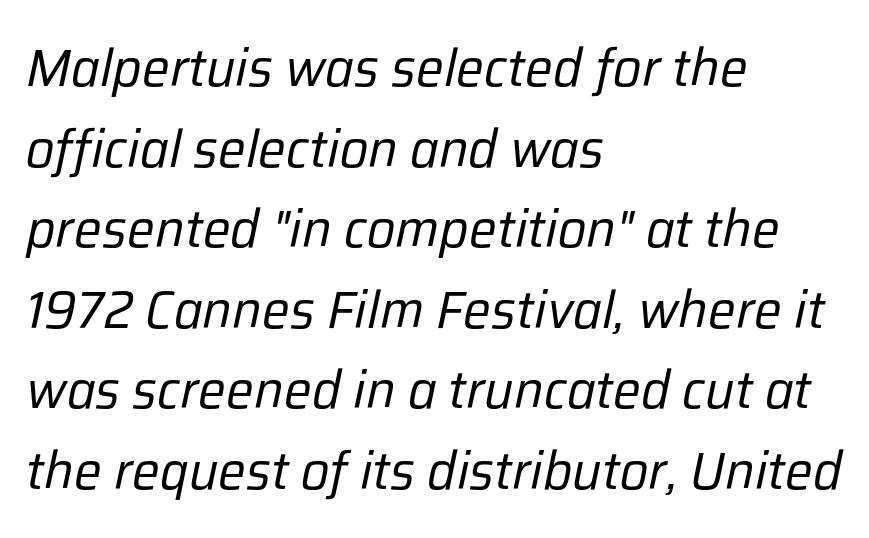
Here the designer chose a conventional face with non-uniform glyph widths. Vertical spacing — default. Honestly, there is no underline to notice here at all. The letters sit at their default tracking, neither squeezed nor spread. Notice how the passage keeps a crisp vertical edge on the left only.
